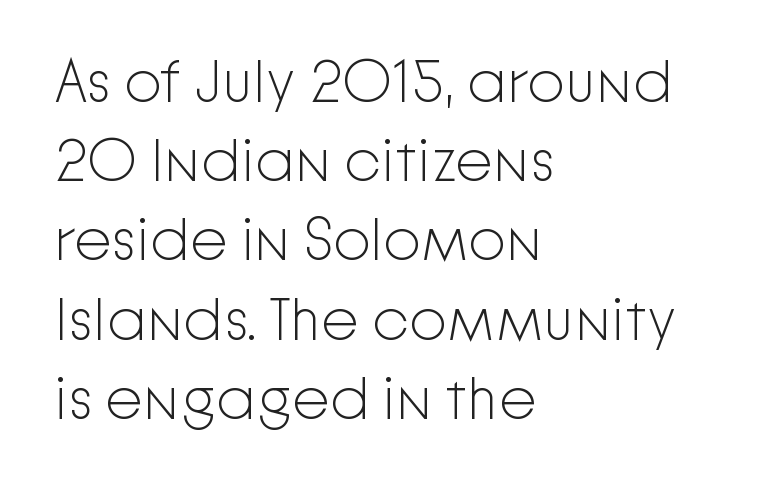
Regarding serifs, this sample does without them. Horizontal bands of white between lines are of average thickness. Here the designer chose a conventional face with non-uniform glyph widths. No extra ink here — the face is not bold. The axis of the letterforms is exactly vertical.
